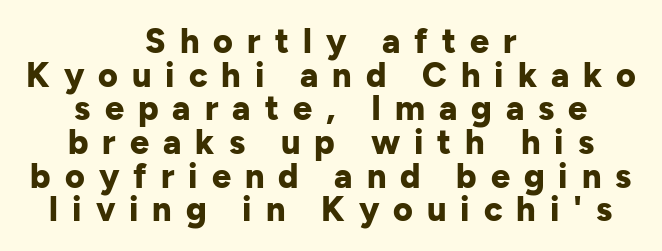
{"serif": "no", "italic": "no", "bold": "yes", "weight": "bold", "width": "normal", "stroke_contrast": "low", "x_height": "medium", "monospaced": "no", "underline": "no", "align": "center", "line_spacing": "tight", "line_spacing_ratio": 0.99, "letter_spacing": "wide", "letter_spacing_em": 0.41, "glyph_px": 34}
